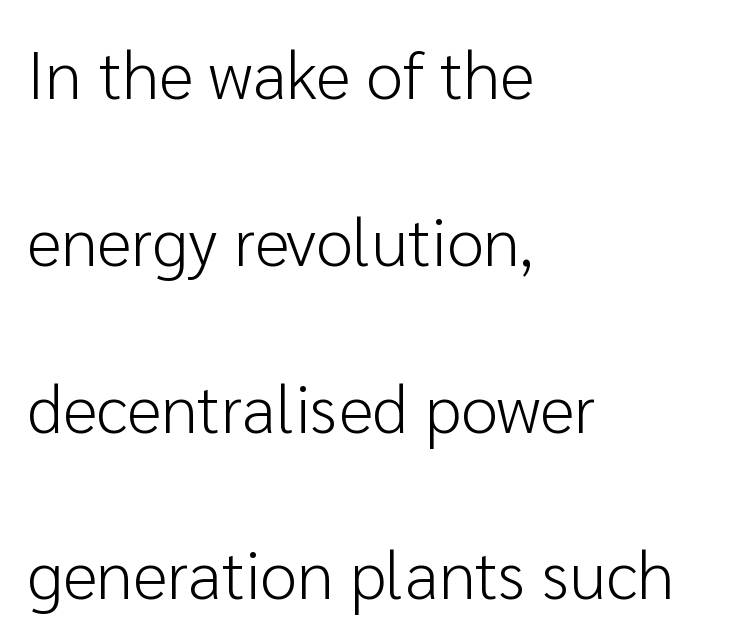
Q: Is the text bold? A: No.
Q: Is the text italic (slanted)? A: No, it is upright.
Q: Is the typeface a serif or a sans-serif typeface? A: Sans-serif.
Q: Is the text underlined? A: No.
Q: How is the paragraph aligned? A: Left-aligned.
Q: Is the spacing between letters normal or unusually wide? A: Normal.
Q: Is the spacing between lines tight, normal or loose? A: Loose.
Q: Width (condensed, normal, or wide)? A: Normal.
Q: Stroke contrast? A: Low.
Q: x-height? A: Medium.
Q: Monospaced? A: No.
